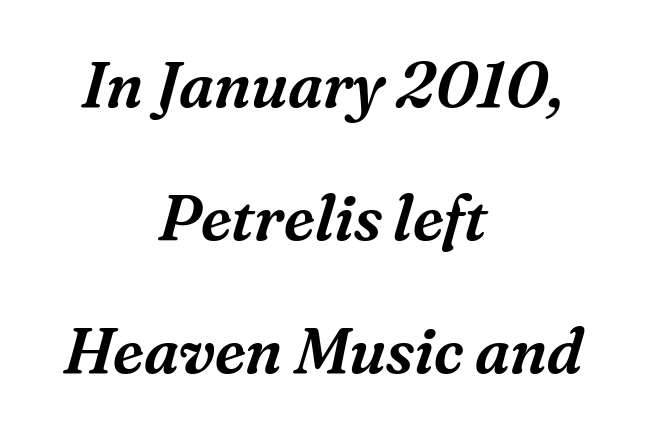
{"serif": "yes", "italic": "yes", "lean": "right", "slant_degrees": 16, "width": "normal", "stroke_contrast": "medium", "x_height": "medium", "monospaced": "no", "underline": "no", "align": "center", "line_spacing": "loose", "line_spacing_ratio": 2.05, "letter_spacing": "normal", "letter_spacing_em": 0.0, "glyph_px": 65}
